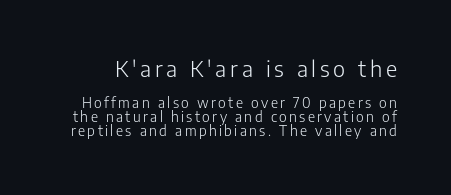
The image shows 22 px text type, upright; set tight line spacing (0.99x), not underlined; the first (top) block is 1.57x larger.
